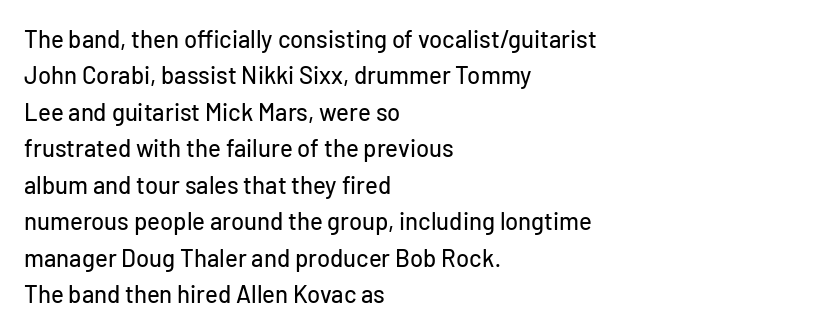
Q: Is the text italic (slanted)? A: No, it is upright.
Q: Is the text underlined? A: No.
Q: How is the paragraph aligned? A: Left-aligned.
Q: Is the spacing between letters normal or unusually wide? A: Normal.
Q: Is the spacing between lines tight, normal or loose? A: Normal.
